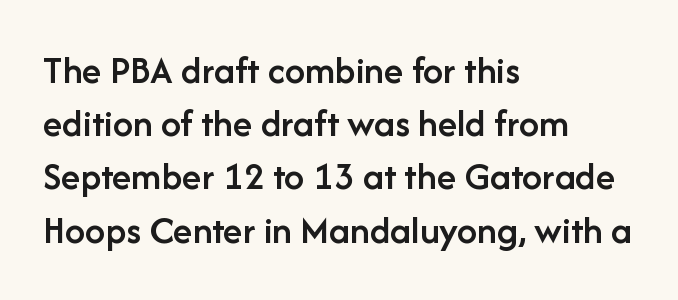
The image shows 40 px semibold sans-serif type, upright; set left-aligned, normal line spacing (1.33x), normal letter spacing, not underlined; low stroke contrast and a medium x-height.
